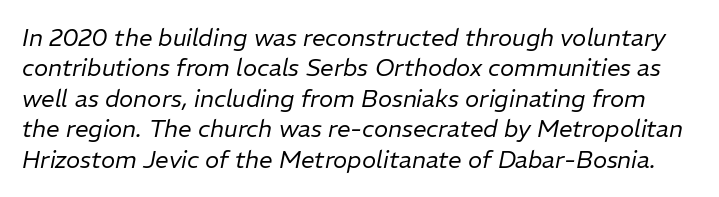
The image shows 24 px text type, italic (leaning right); set normal line spacing (1.27x), normal letter spacing, not underlined.
